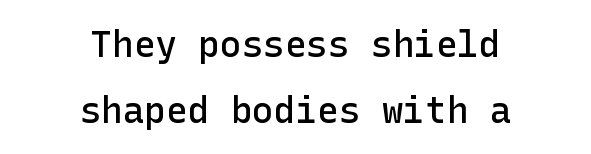
{"serif": "no", "italic": "no", "bold": "semi", "weight": "semibold", "width": "normal", "stroke_contrast": "low", "x_height": "medium", "underline": "no", "align": "center", "line_spacing_ratio": 1.82, "letter_spacing": "normal", "letter_spacing_em": 0.0, "glyph_px": 36}
